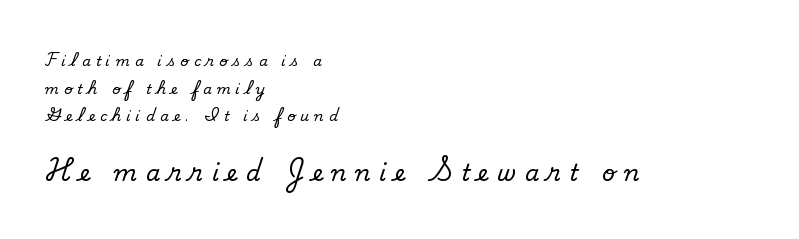
The image shows 23 px text type; set left-aligned, loose line spacing (1.98x), unusually wide letter spacing (+0.37 em), not underlined; the second (bottom) block is 1.64x larger.
